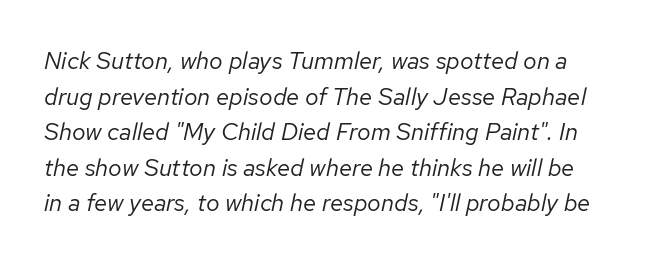
{"italic": "yes", "lean": "right", "slant_degrees": 12, "bold": "no", "underline": "no", "line_spacing": "normal", "line_spacing_ratio": 1.48, "letter_spacing": "normal", "letter_spacing_em": 0.0, "glyph_px": 24}
